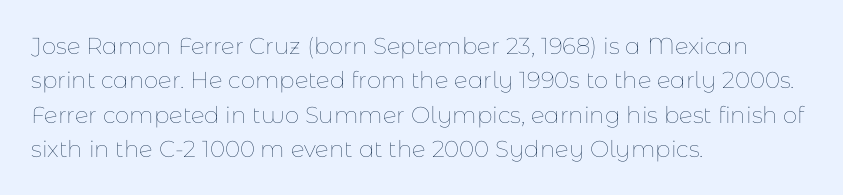
{"italic": "no", "bold": "no", "underline": "no", "align": "left", "line_spacing": "normal", "line_spacing_ratio": 1.5, "letter_spacing": "normal", "letter_spacing_em": 0.0, "glyph_px": 23}
